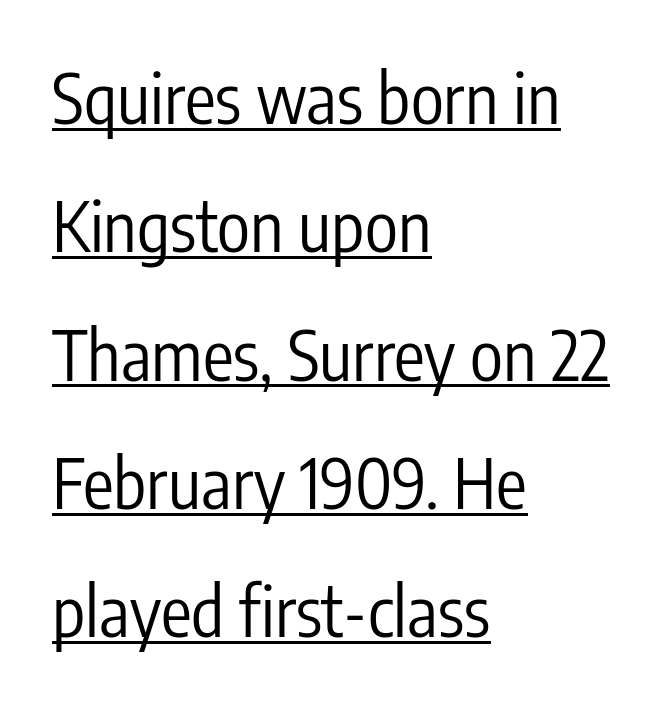
Each line starts at the same left margin while the right side varies. In terms of posture, this sample is upright. Is the stroke heavy? The answer is a plain regular-or-lighter. The typesetter has applied underlining to the passage shown. Character widths vary here, with narrow letters taking less room than wide ones.
